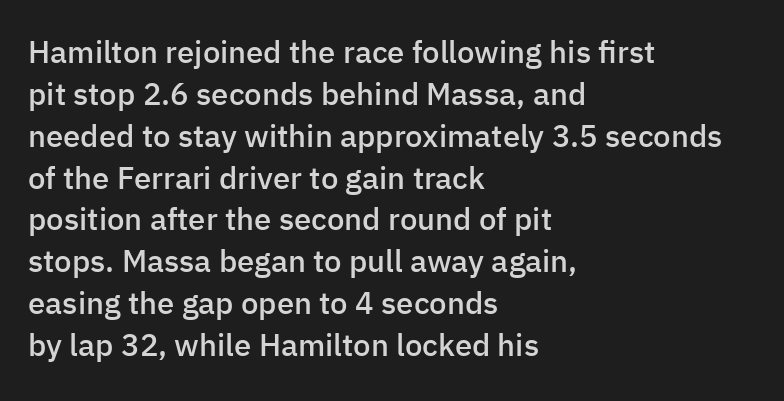
{"serif": "no", "italic": "no", "bold": "semi", "weight": "semibold", "width": "normal", "stroke_contrast": "low", "x_height": "medium", "monospaced": "no", "underline": "no", "align": "left", "line_spacing": "normal", "line_spacing_ratio": 1.35, "letter_spacing": "normal", "letter_spacing_em": 0.0, "glyph_px": 31}
